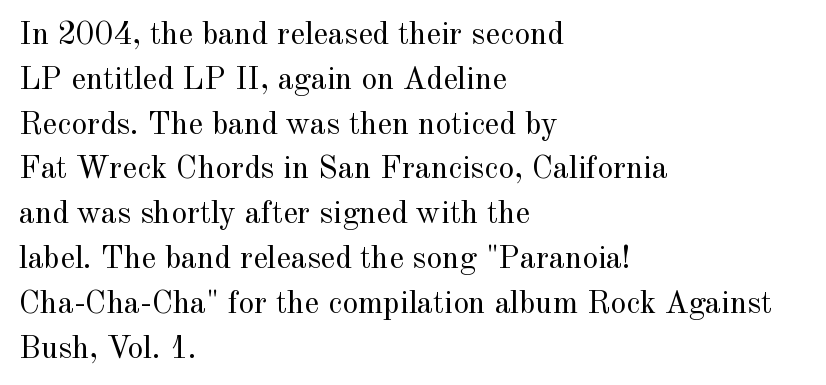
Q: Is the text bold? A: No.
Q: Is the text italic (slanted)? A: No, it is upright.
Q: Is the typeface a serif or a sans-serif typeface? A: Serif.
Q: Is the text underlined? A: No.
Q: How is the paragraph aligned? A: Left-aligned.
Q: Is the spacing between letters normal or unusually wide? A: Normal.
Q: Is the spacing between lines tight, normal or loose? A: Normal.
Q: Width (condensed, normal, or wide)? A: Normal.
Q: x-height? A: Small.
Q: Monospaced? A: No.
